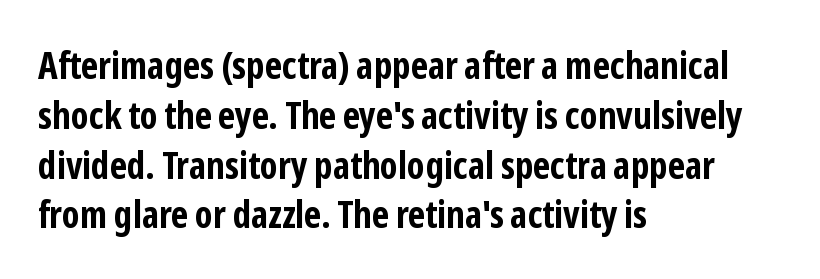
{"serif": "no", "italic": "no", "bold": "yes", "weight": "bold", "width": "condensed", "stroke_contrast": "low", "x_height": "medium", "monospaced": "no", "underline": "no", "align": "left", "line_spacing": "normal", "line_spacing_ratio": 1.31, "letter_spacing": "normal", "letter_spacing_em": 0.0, "glyph_px": 38}
